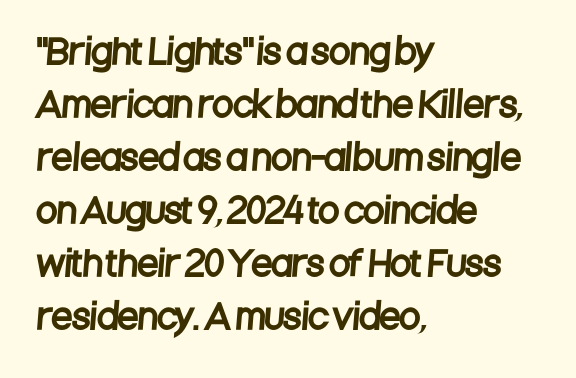
Font category for this specimen: sans-serif. Is this a fixed-width face? No — the glyphs have proportional, varying widths. Short and long lines alike share a common starting point at left. The designer left line spacing at the default. Beneath every word, the page is bare.
